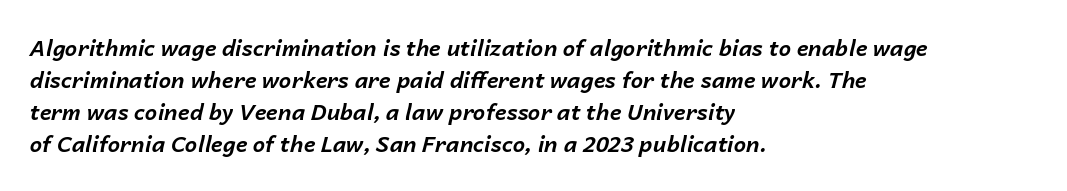
Q: Is the text bold? A: Yes.
Q: Is the text italic (slanted)? A: Yes, it leans right by about 14 degrees.
Q: Is the text underlined? A: No.
Q: How is the paragraph aligned? A: Left-aligned.
Q: Is the spacing between letters normal or unusually wide? A: Normal.
Q: Is the spacing between lines tight, normal or loose? A: Normal.
